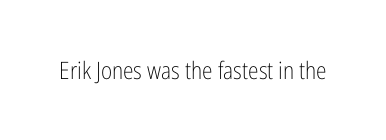
The image shows 24 px text type, upright; set normal letter spacing, not underlined.
